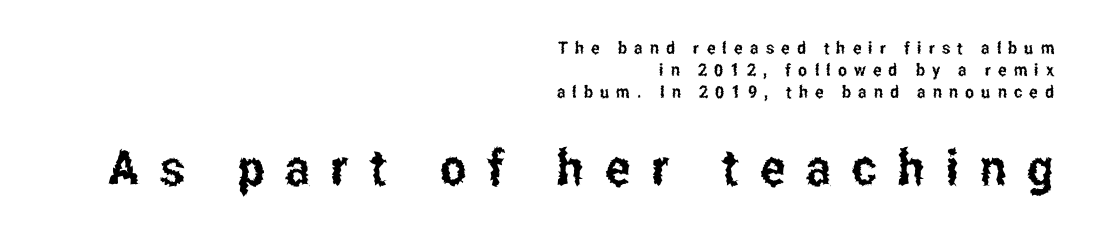
The image shows 50 px condensed sans-serif type, upright; set right-aligned, normal line spacing (1.29x), unusually wide letter spacing (+0.42 em), not underlined; the second (bottom) block is 2.94x larger; low stroke contrast and a medium x-height.
